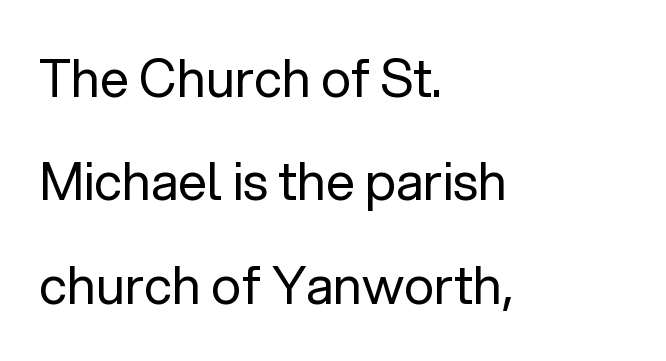
Here the designer chose a conventional face with non-uniform glyph widths. The rendering uses a large line-height, opening up the rows. Default kerning and tracking; the words read as compact shapes. Unlike a traditional serif, this face leaves its strokes unadorned. If you drew a ruler down the left edge, every line would touch it.
